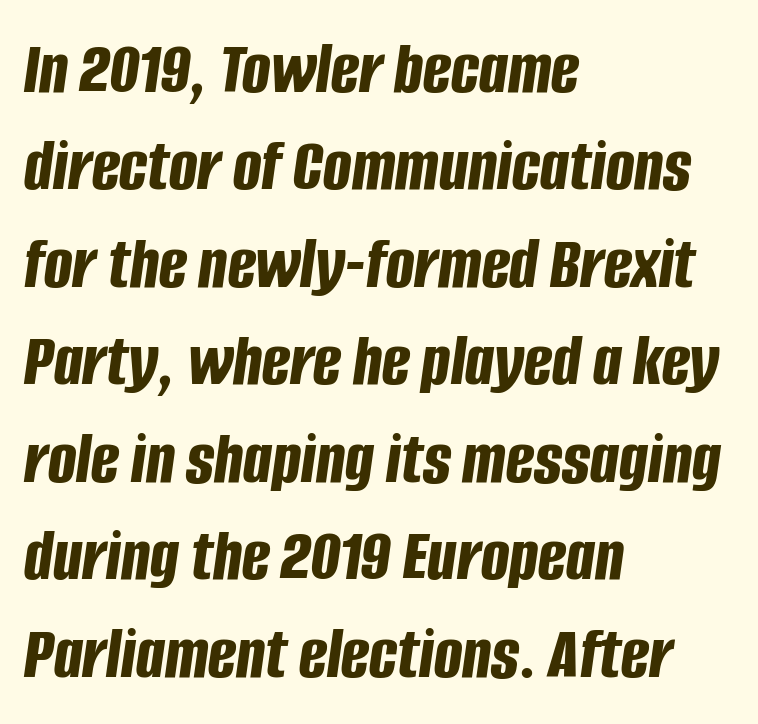
{"italic": "yes", "lean": "right", "slant_degrees": 8, "bold": "yes", "weight": "bold", "width": "condensed", "stroke_contrast": "low", "x_height": "large", "monospaced": "no", "underline": "no", "align": "left", "line_spacing": "normal", "line_spacing_ratio": 1.3, "letter_spacing": "normal", "letter_spacing_em": 0.0, "glyph_px": 75}
